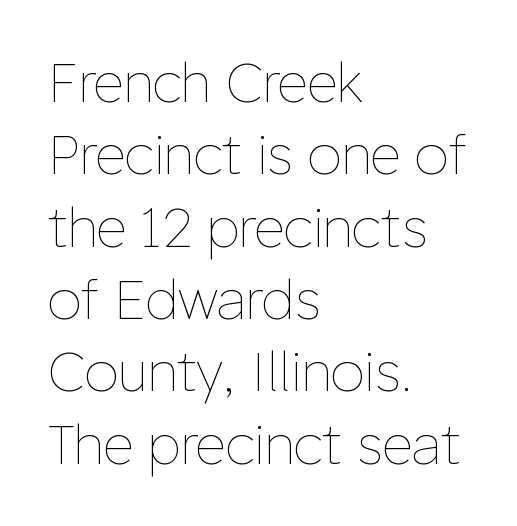
Any mark beneath the type? The region is blank. A typesetter would call this leading conventional body-copy spacing. Varying glyph widths throughout — classic text-font behaviour. The font sits on the lighter half of the weight spectrum, regular included. The letters sit at their default tracking, neither squeezed nor spread. The setting favours the left margin, as ordinary paragraphs usually do.
